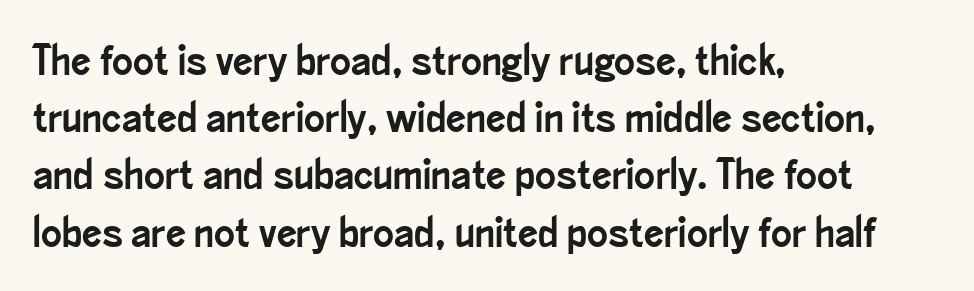
Layout note: lines flush left. Rows of type keep a routine distance in the vertical direction. This sample uses a sans-serif face. Every character sits straight up, as roman type does. Words float on clear page, feet unadorned. These lines keep a tight, regular rhythm from letter to letter.
